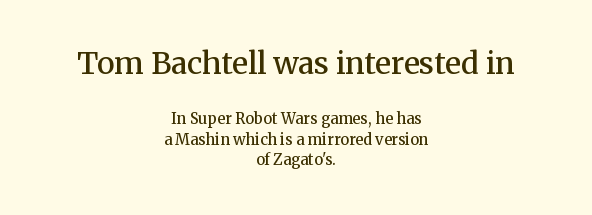
{"serif": "yes", "italic": "no", "bold": "semi", "weight": "semibold", "width": "normal", "stroke_contrast": "medium", "x_height": "medium", "monospaced": "no", "underline": "no", "align": "center", "line_spacing": "normal", "line_spacing_ratio": 1.37, "letter_spacing": "normal", "letter_spacing_em": 0.0, "larger_block": "first", "size_ratio": 2.0, "glyph_px": 30}
